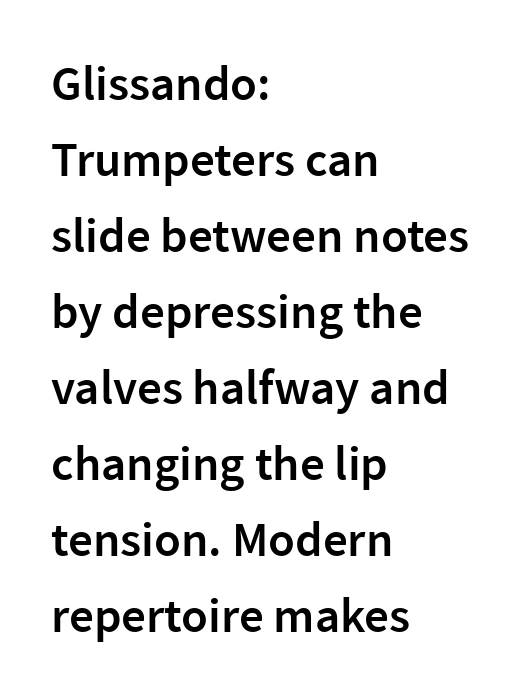
The face used here is proportionally spaced, like ordinary book or web type. Reading down the block, your eye returns to a fixed left position each line. Reading down the column, the eye jumps a familiar distance to each next line. Decoration check: the copy has no underline.
